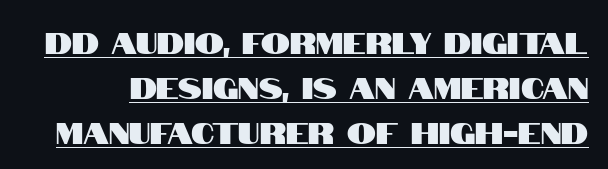
The image shows 29 px condensed sans-serif type, upright; set normal line spacing (1.55x), normal letter spacing, underlined; high stroke contrast and a large x-height.
